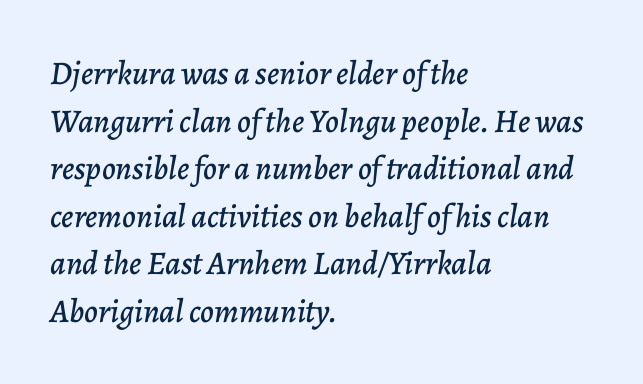
Look at the tracking — it's just the regular setting, nothing added. Layout note: lines flush left. The words here are not underlined. Character widths vary here, with narrow letters taking less room than wide ones.
